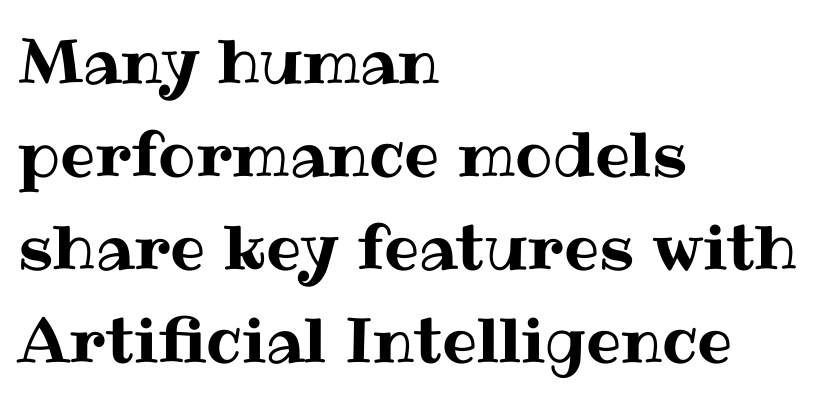
Q: Is the text italic (slanted)? A: No, it is upright.
Q: Is the text underlined? A: No.
Q: How is the paragraph aligned? A: Left-aligned.
Q: Is the spacing between letters normal or unusually wide? A: Normal.
Q: Is the spacing between lines tight, normal or loose? A: Normal.
Q: Width (condensed, normal, or wide)? A: Normal.
Q: Stroke contrast? A: Medium.
Q: x-height? A: Medium.
Q: Monospaced? A: No.
